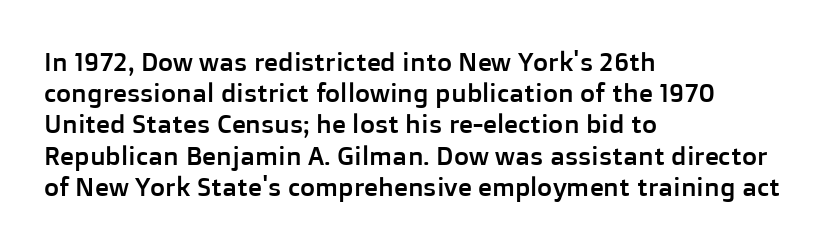
{"italic": "no", "underline": "no", "align": "left", "line_spacing_ratio": 1.2, "letter_spacing": "normal", "letter_spacing_em": 0.0, "glyph_px": 26}
